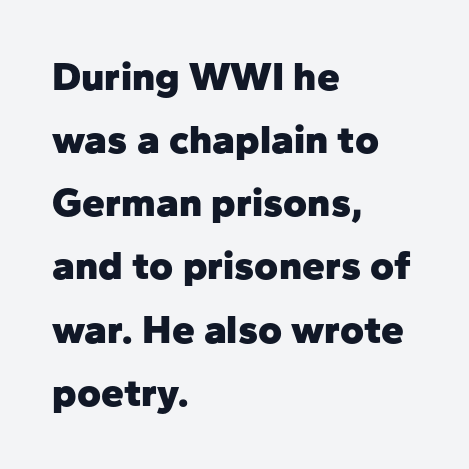
Q: Is the text bold? A: Yes.
Q: Is the text italic (slanted)? A: No, it is upright.
Q: Is the typeface a serif or a sans-serif typeface? A: Sans-serif.
Q: Is the text underlined? A: No.
Q: How is the paragraph aligned? A: Left-aligned.
Q: Is the spacing between letters normal or unusually wide? A: Normal.
Q: Is the spacing between lines tight, normal or loose? A: Normal.
Q: Width (condensed, normal, or wide)? A: Normal.
Q: Stroke contrast? A: Low.
Q: x-height? A: Medium.
Q: Monospaced? A: No.
